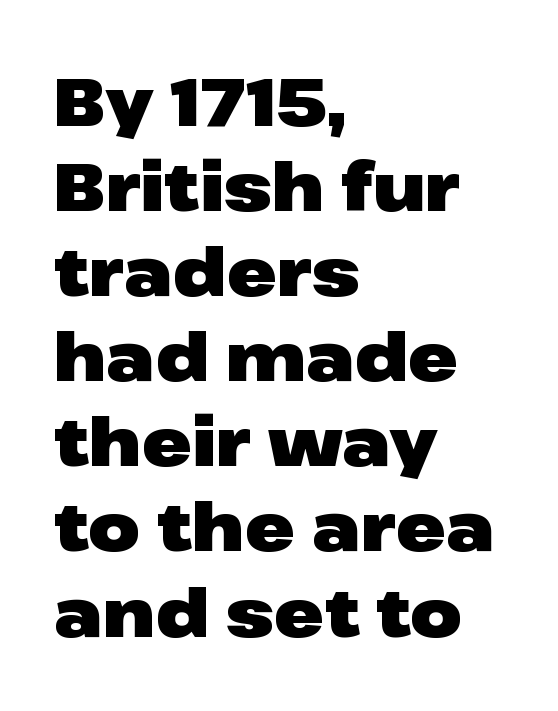
Q: Is the text bold? A: Yes.
Q: Is the text italic (slanted)? A: No, it is upright.
Q: Is the typeface a serif or a sans-serif typeface? A: Sans-serif.
Q: Is the text underlined? A: No.
Q: How is the paragraph aligned? A: Left-aligned.
Q: Is the spacing between letters normal or unusually wide? A: Normal.
Q: Is the spacing between lines tight, normal or loose? A: Normal.
Q: Width (condensed, normal, or wide)? A: Wide.
Q: Stroke contrast? A: Low.
Q: x-height? A: Medium.
Q: Monospaced? A: No.
